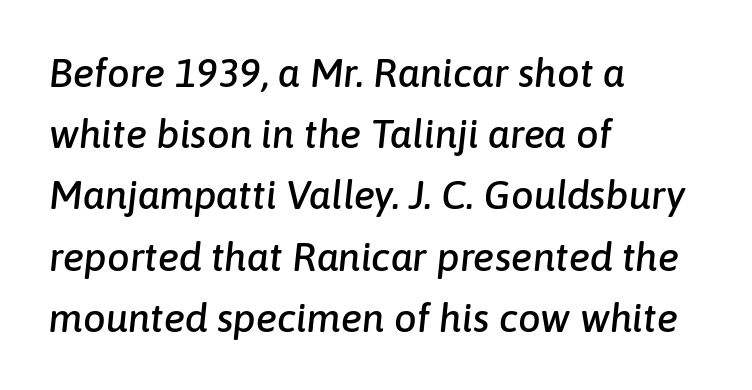
Does the lettering tilt? It does — this is italic. Every row of glyphs begins at an identical x-position on the left. Leading: standard. Nobody drew a line under any word here. There is no visible air inserted between adjacent glyphs. Spacing verdict: proportional, widths tailored to each character.
